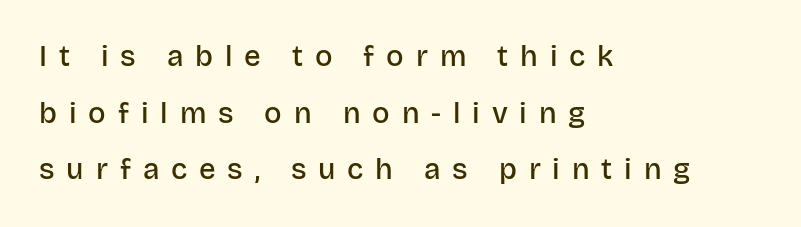
Q: Is the text bold? A: Semi-bold.
Q: Is the text italic (slanted)? A: No, it is upright.
Q: Is the typeface a serif or a sans-serif typeface? A: Sans-serif.
Q: Is the text underlined? A: No.
Q: How is the paragraph aligned? A: Left-aligned.
Q: Is the spacing between letters normal or unusually wide? A: Unusually wide.
Q: Is the spacing between lines tight, normal or loose? A: Loose.
Q: Width (condensed, normal, or wide)? A: Normal.
Q: Stroke contrast? A: Low.
Q: x-height? A: Large.
Q: Monospaced? A: No.
